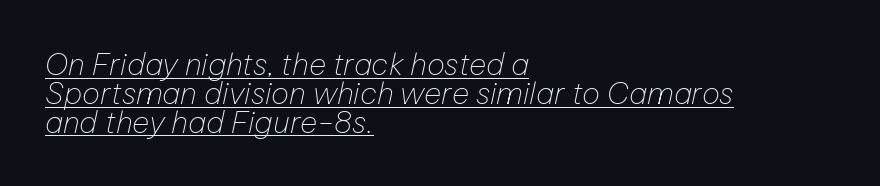
Q: Is the text bold? A: No.
Q: Is the text italic (slanted)? A: Yes, it leans right by about 12 degrees.
Q: Is the text underlined? A: Yes.
Q: How is the paragraph aligned? A: Left-aligned.
Q: Is the spacing between letters normal or unusually wide? A: Normal.
Q: Is the spacing between lines tight, normal or loose? A: Tight.
Q: Width (condensed, normal, or wide)? A: Normal.
Q: Stroke contrast? A: Low.
Q: x-height? A: Medium.
Q: Monospaced? A: No.
